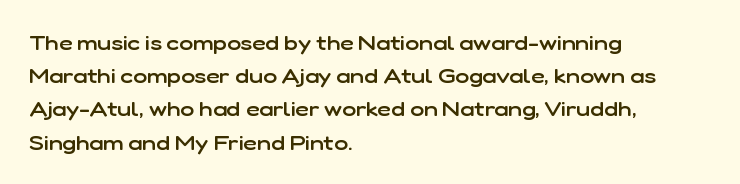
A typesetter would call this zero additional tracking. The foot of each line stays bare and open. Whoever set this chose a conventional vertical rhythm. Short and long lines alike share a common starting point at left. Stems and bowls a touch heavier than normal — semibold. The lettering stays uniformly vertical, giving the passage a roman look.
